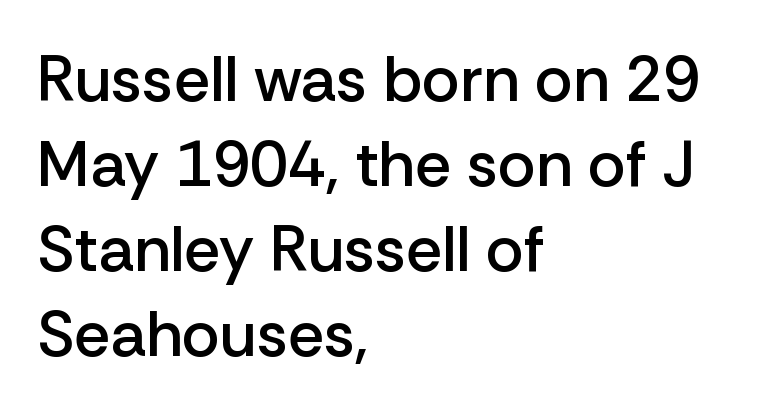
{"serif": "no", "italic": "no", "bold": "semi", "weight": "semibold", "width": "normal", "stroke_contrast": "low", "x_height": "medium", "monospaced": "no", "underline": "no", "align": "left", "line_spacing": "normal", "line_spacing_ratio": 1.33, "letter_spacing": "normal", "letter_spacing_em": 0.0, "glyph_px": 64}
